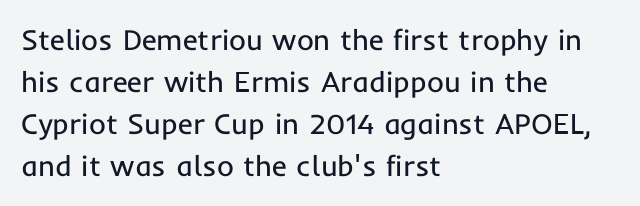
Think of a printed novel: that variable character pitch is what you see here. The weight tops out at a normal text grade. Evenly set lines give the paragraph a standard silhouette. The letters stand upright; this is a roman face. No word sits above an underline.
